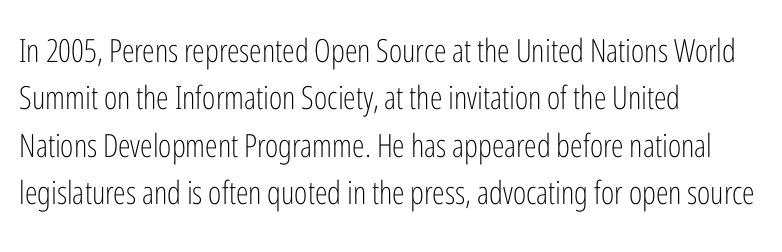
The image shows 32 px light, condensed sans-serif type, upright; set left-aligned, normal line spacing (1.48x), normal letter spacing, not underlined; low stroke contrast and a medium x-height.
